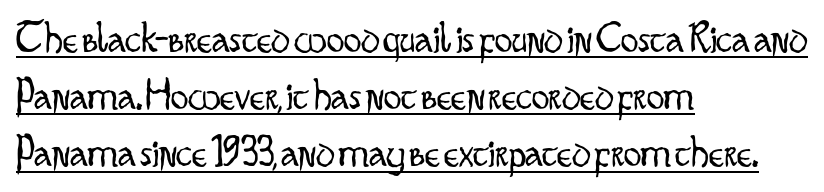
Q: Is the text bold? A: No.
Q: Is the text italic (slanted)? A: No, it is upright.
Q: Is the typeface a serif or a sans-serif typeface? A: Sans-serif.
Q: Is the text underlined? A: Yes.
Q: How is the paragraph aligned? A: Left-aligned.
Q: Is the spacing between letters normal or unusually wide? A: Normal.
Q: Is the spacing between lines tight, normal or loose? A: Normal.
Q: Width (condensed, normal, or wide)? A: Condensed.
Q: Stroke contrast? A: Low.
Q: x-height? A: Small.
Q: Monospaced? A: No.
